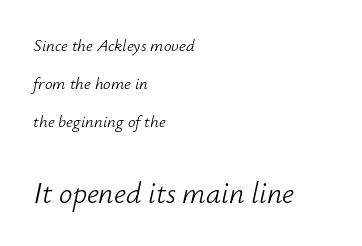
Emphasis-style slanted type is in use. Underlining? Definitely not there. Unbolded letterforms with no extra heft. This rendering leaves character spacing at its baseline value. Here the second block reads like a headline and the first like body copy.
